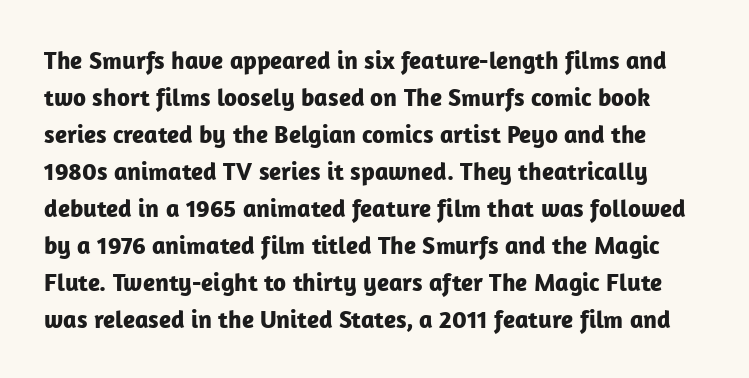
Q: Is the text bold? A: Yes.
Q: Is the text italic (slanted)? A: No, it is upright.
Q: Is the text underlined? A: No.
Q: Is the spacing between letters normal or unusually wide? A: Normal.
Q: Is the spacing between lines tight, normal or loose? A: Normal.
